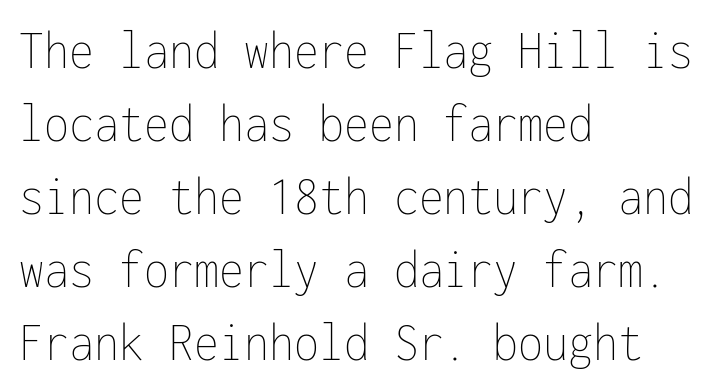
The image shows 57 px thin, condensed type, upright, monospaced; set left-aligned, normal line spacing (1.28x), normal letter spacing, not underlined; low stroke contrast and a medium x-height.
